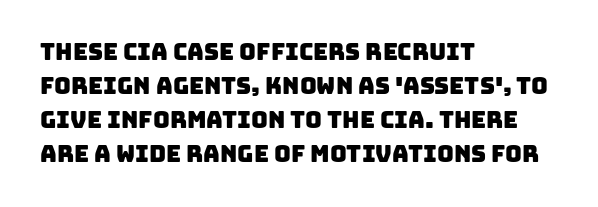
{"underline": "no", "align": "left", "line_spacing": "normal", "line_spacing_ratio": 1.48, "letter_spacing": "normal", "letter_spacing_em": 0.0, "glyph_px": 23}
